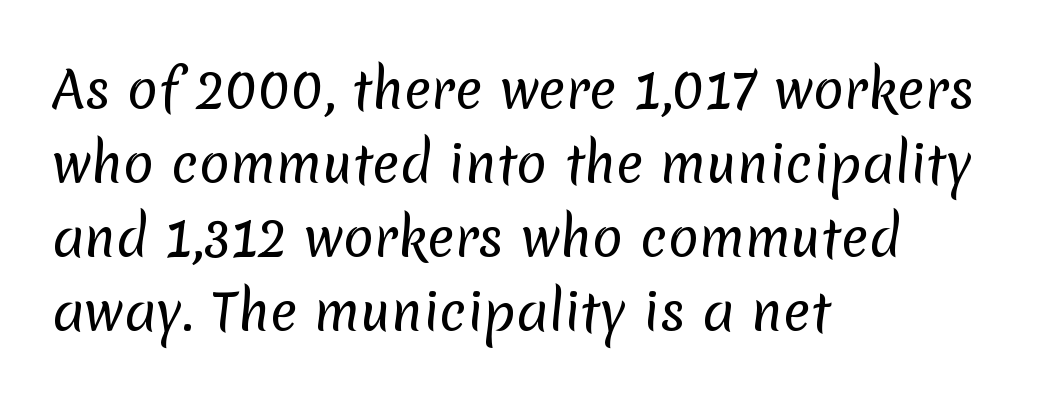
Q: Is the text bold? A: No.
Q: Is the typeface a serif or a sans-serif typeface? A: Sans-serif.
Q: Is the text underlined? A: No.
Q: How is the paragraph aligned? A: Left-aligned.
Q: Is the spacing between letters normal or unusually wide? A: Normal.
Q: Is the spacing between lines tight, normal or loose? A: Normal.
Q: Width (condensed, normal, or wide)? A: Normal.
Q: Stroke contrast? A: Low.
Q: x-height? A: Medium.
Q: Monospaced? A: No.
